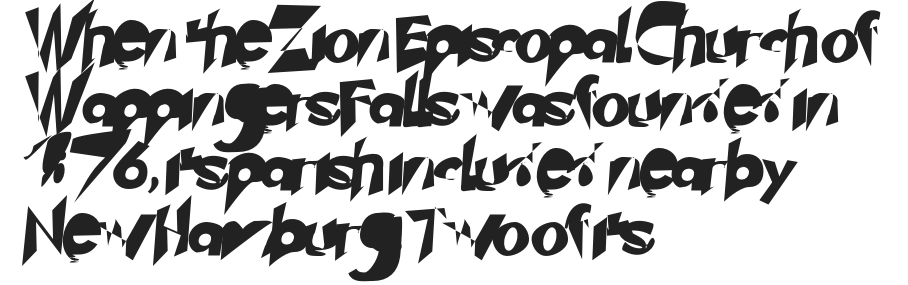
Q: Is the typeface a serif or a sans-serif typeface? A: Sans-serif.
Q: Is the text underlined? A: No.
Q: How is the paragraph aligned? A: Left-aligned.
Q: Is the spacing between letters normal or unusually wide? A: Normal.
Q: Is the spacing between lines tight, normal or loose? A: Normal.
Q: Width (condensed, normal, or wide)? A: Normal.
Q: Stroke contrast? A: Low.
Q: x-height? A: Small.
Q: Monospaced? A: No.
